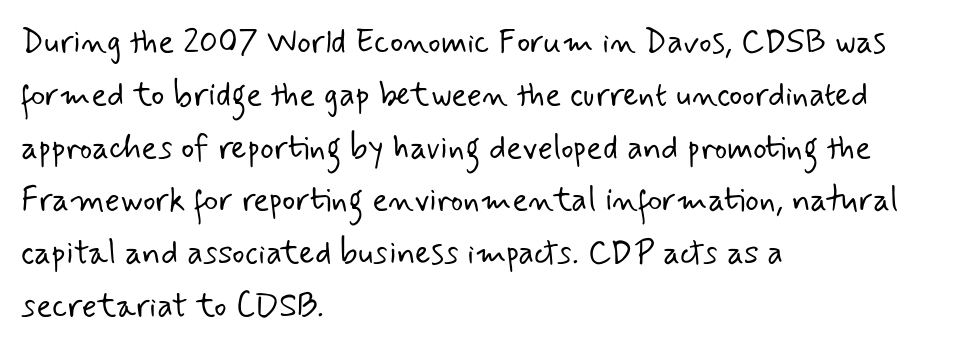
{"serif": "no", "bold": "no", "weight": "light", "width": "normal", "stroke_contrast": "low", "x_height": "small", "monospaced": "no", "underline": "no", "align": "left", "line_spacing": "normal", "line_spacing_ratio": 1.6, "letter_spacing": "normal", "letter_spacing_em": 0.0, "glyph_px": 33}
